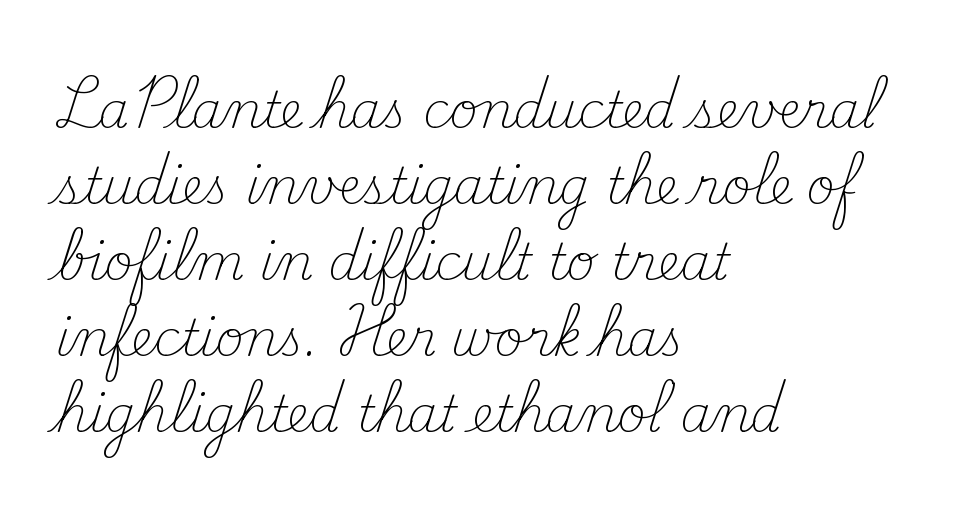
Q: Is the text bold? A: No.
Q: Is the text italic (slanted)? A: Yes.
Q: Is the typeface a serif or a sans-serif typeface? A: Serif.
Q: Is the text underlined? A: No.
Q: How is the paragraph aligned? A: Left-aligned.
Q: Is the spacing between letters normal or unusually wide? A: Normal.
Q: Is the spacing between lines tight, normal or loose? A: Normal.
Q: Width (condensed, normal, or wide)? A: Normal.
Q: Stroke contrast? A: Medium.
Q: x-height? A: Small.
Q: Monospaced? A: No.
